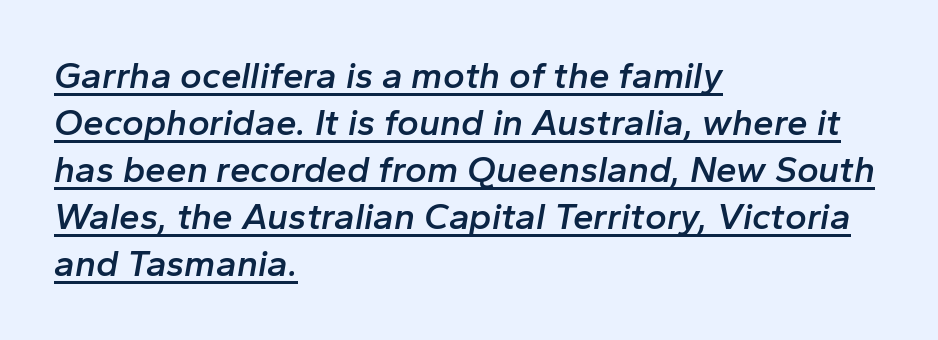
Q: Is the text bold? A: Semi-bold.
Q: Is the text italic (slanted)? A: Yes, it leans right by about 10 degrees.
Q: Is the text underlined? A: Yes.
Q: How is the paragraph aligned? A: Left-aligned.
Q: Is the spacing between letters normal or unusually wide? A: Normal.
Q: Is the spacing between lines tight, normal or loose? A: Normal.
Q: Width (condensed, normal, or wide)? A: Normal.
Q: Stroke contrast? A: Low.
Q: x-height? A: Medium.
Q: Monospaced? A: No.
